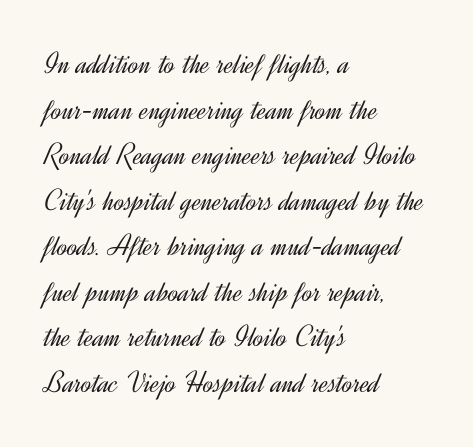
Q: Is the text bold? A: No.
Q: Is the text italic (slanted)? A: Yes.
Q: Is the typeface a serif or a sans-serif typeface? A: Sans-serif.
Q: Is the text underlined? A: No.
Q: How is the paragraph aligned? A: Left-aligned.
Q: Is the spacing between letters normal or unusually wide? A: Normal.
Q: Is the spacing between lines tight, normal or loose? A: Normal.
Q: Width (condensed, normal, or wide)? A: Normal.
Q: x-height? A: Small.
Q: Monospaced? A: No.
